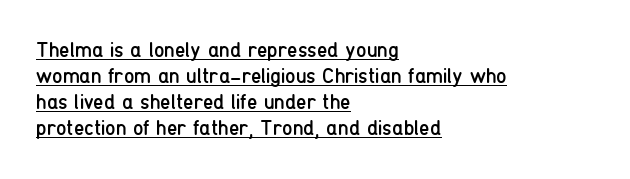
Q: Is the text bold? A: No.
Q: Is the text italic (slanted)? A: No, it is upright.
Q: Is the text underlined? A: Yes.
Q: How is the paragraph aligned? A: Left-aligned.
Q: Is the spacing between letters normal or unusually wide? A: Normal.
